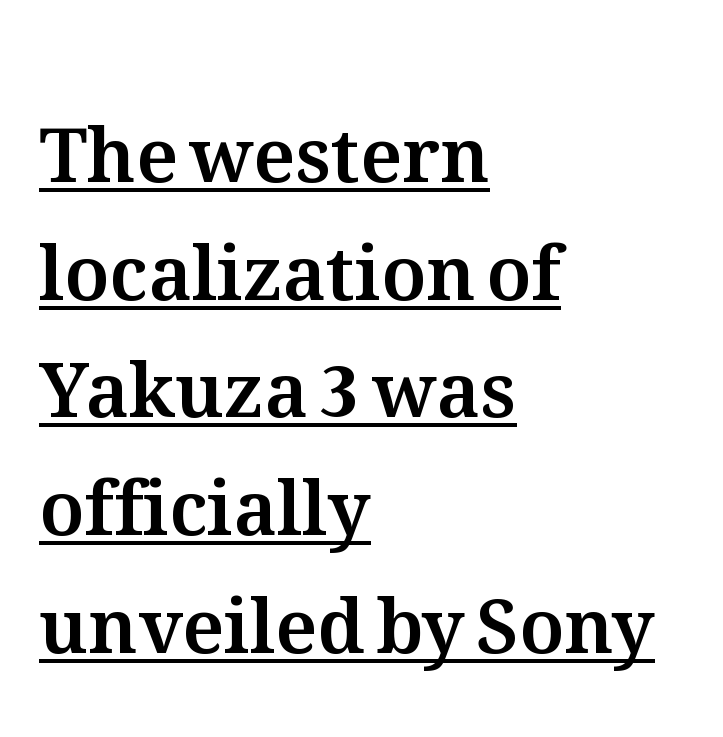
Q: Is the text italic (slanted)? A: No, it is upright.
Q: Is the text underlined? A: Yes.
Q: How is the paragraph aligned? A: Left-aligned.
Q: Is the spacing between letters normal or unusually wide? A: Normal.
Q: Is the spacing between lines tight, normal or loose? A: Normal.
Q: Width (condensed, normal, or wide)? A: Normal.
Q: Stroke contrast? A: Medium.
Q: x-height? A: Medium.
Q: Monospaced? A: No.
